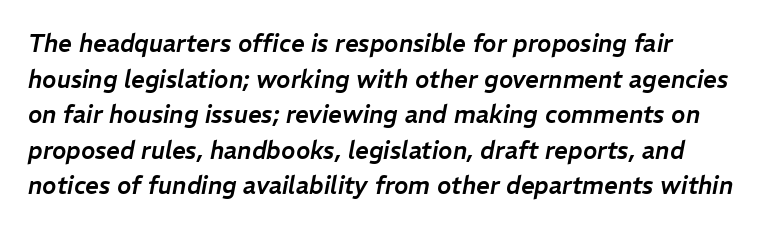
The image shows 24 px text type, italic (leaning right); set left-aligned, normal line spacing (1.48x), normal letter spacing, not underlined.
